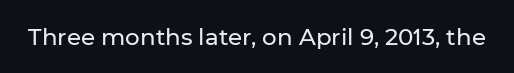
The image shows 23 px text type, upright; set normal letter spacing, not underlined.
